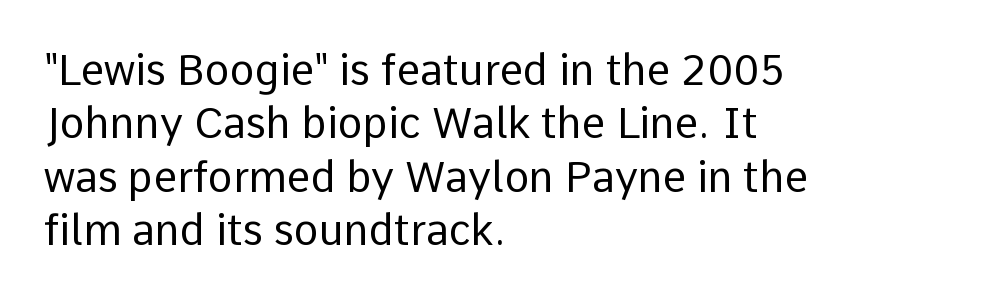
Varying glyph widths throughout — classic text-font behaviour. Bare-footed words on every line. One glance says typical: line gaps are just what's usual. Stems and bowls with no extra thickness — not bold. Reading down the block, your eye returns to a fixed left position each line. The passage shown has conventional tracking throughout.
